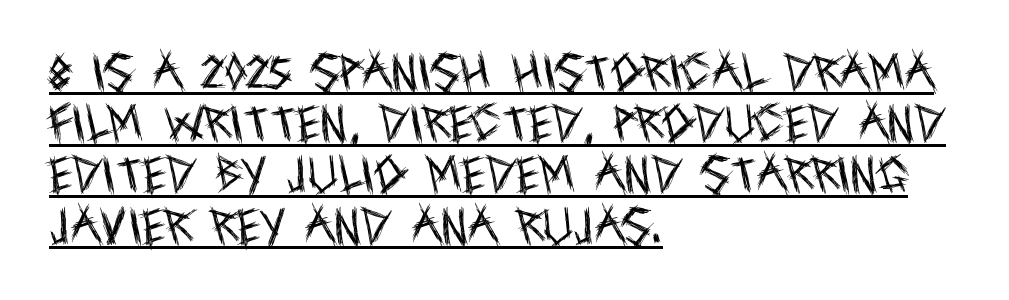
{"serif": "no", "italic": "no", "bold": "no", "weight": "regular", "width": "condensed", "x_height": "large", "monospaced": "no", "underline": "yes", "align": "left", "line_spacing": "normal", "line_spacing_ratio": 1.25, "letter_spacing": "normal", "letter_spacing_em": 0.0, "glyph_px": 41}
